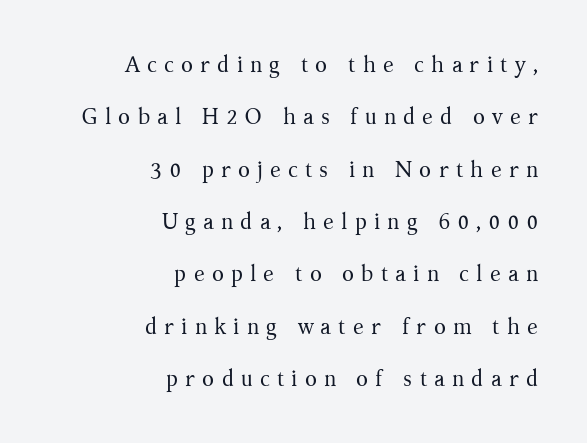
{"italic": "no", "bold": "no", "underline": "no", "align": "right", "line_spacing": "loose", "line_spacing_ratio": 2.38, "letter_spacing": "wide", "letter_spacing_em": 0.32, "glyph_px": 22}
